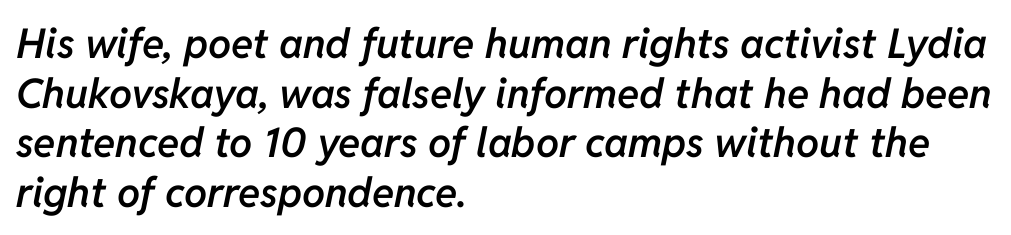
You could not count columns in this text — the font is proportionally spaced. Quick note: italic. The typesetting leans somewhat heavy: a semibold. These lines keep a tight, regular rhythm from letter to letter.
